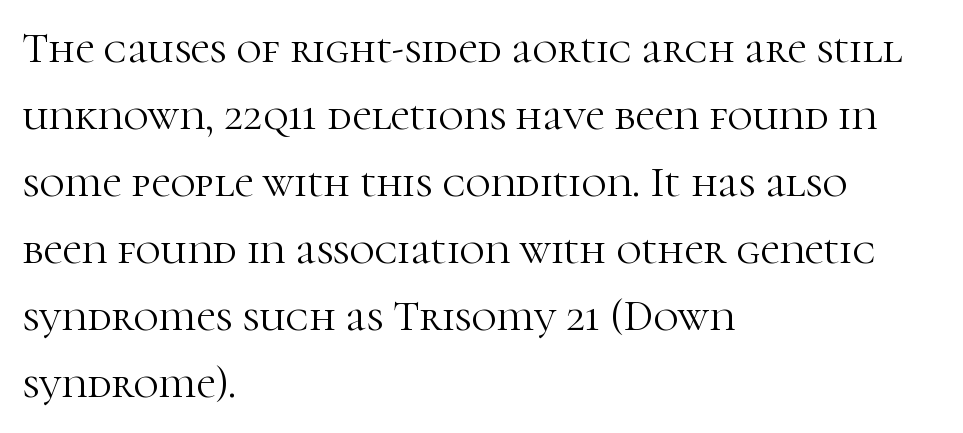
The image shows 43 px light serif type, upright; set left-aligned, normal line spacing (1.56x), normal letter spacing, not underlined; high stroke contrast and a medium x-height.
